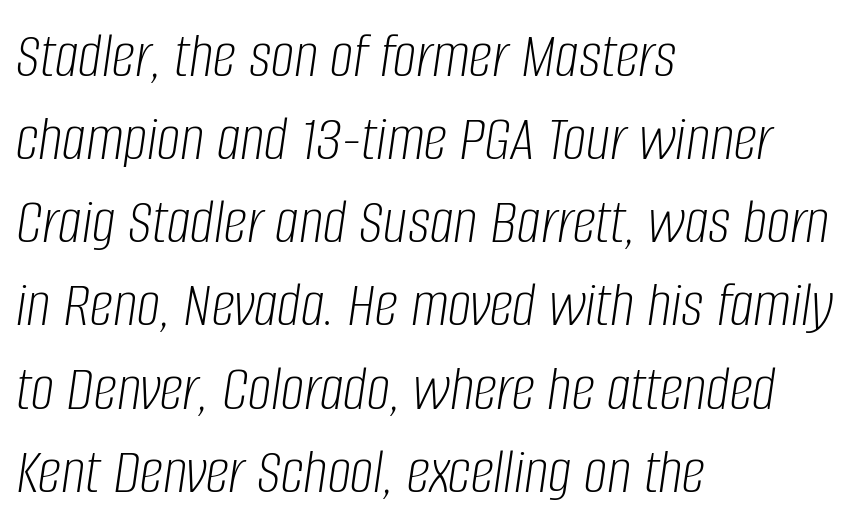
Q: Is the text bold? A: No.
Q: Is the text italic (slanted)? A: Yes, it leans right by about 8 degrees.
Q: Is the text underlined? A: No.
Q: How is the paragraph aligned? A: Left-aligned.
Q: Is the spacing between letters normal or unusually wide? A: Normal.
Q: Is the spacing between lines tight, normal or loose? A: Normal.
Q: Width (condensed, normal, or wide)? A: Condensed.
Q: Stroke contrast? A: Low.
Q: x-height? A: Large.
Q: Monospaced? A: No.
